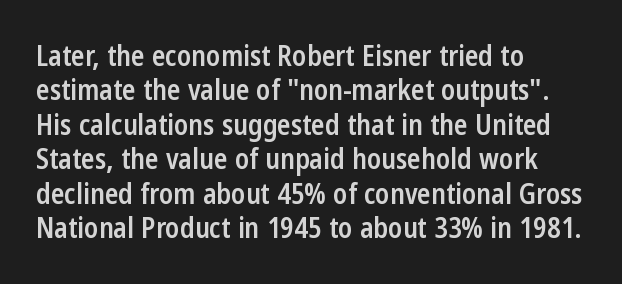
The image shows 28 px semibold, condensed sans-serif type, upright; set left-aligned, line spacing 1.23x, normal letter spacing, not underlined; low stroke contrast and a medium x-height.
